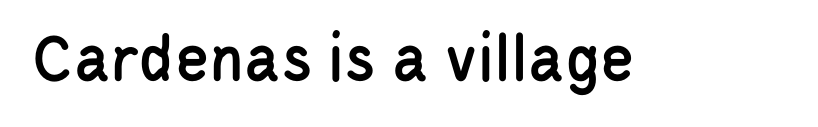
{"serif": "no", "italic": "no", "width": "condensed", "stroke_contrast": "low", "x_height": "large", "monospaced": "no", "underline": "no", "letter_spacing": "normal", "letter_spacing_em": 0.0, "glyph_px": 70}
